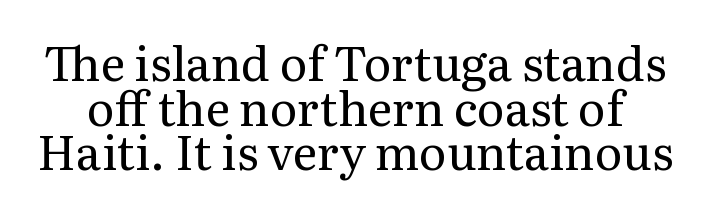
{"serif": "yes", "italic": "no", "bold": "no", "weight": "regular", "width": "normal", "stroke_contrast": "medium", "x_height": "medium", "monospaced": "no", "underline": "no", "line_spacing": "tight", "line_spacing_ratio": 0.95, "letter_spacing": "normal", "letter_spacing_em": 0.0, "glyph_px": 47}
